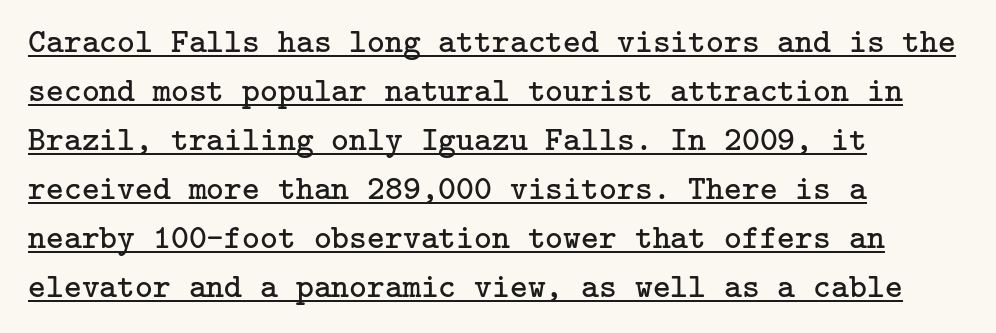
Q: Is the text bold? A: No.
Q: Is the text italic (slanted)? A: No, it is upright.
Q: Is the typeface a serif or a sans-serif typeface? A: Serif.
Q: Is the text underlined? A: Yes.
Q: How is the paragraph aligned? A: Left-aligned.
Q: Is the spacing between letters normal or unusually wide? A: Normal.
Q: Is the spacing between lines tight, normal or loose? A: Normal.
Q: Width (condensed, normal, or wide)? A: Normal.
Q: Stroke contrast? A: Low.
Q: x-height? A: Medium.
